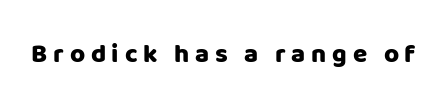
{"italic": "no", "bold": "yes", "underline": "no", "letter_spacing": "wide", "letter_spacing_em": 0.22, "glyph_px": 26}
